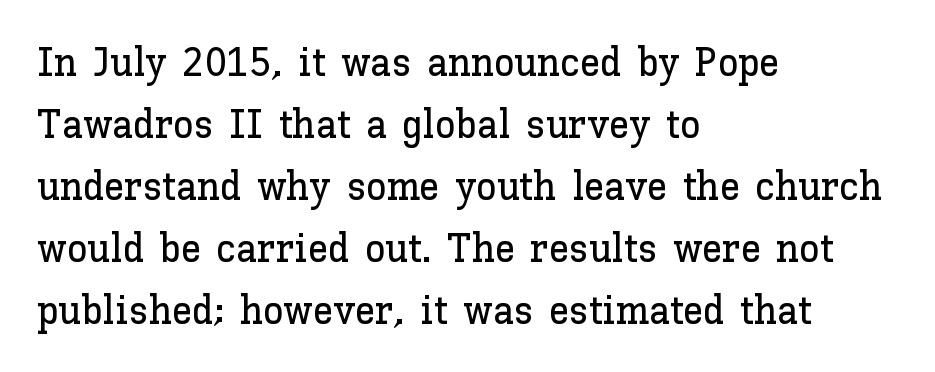
Q: Is the text italic (slanted)? A: No, it is upright.
Q: Is the text underlined? A: No.
Q: How is the paragraph aligned? A: Left-aligned.
Q: Is the spacing between letters normal or unusually wide? A: Normal.
Q: Is the spacing between lines tight, normal or loose? A: Normal.
Q: Width (condensed, normal, or wide)? A: Normal.
Q: Stroke contrast? A: Low.
Q: x-height? A: Medium.
Q: Monospaced? A: No.
